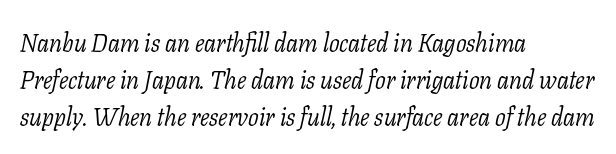
{"italic": "yes", "lean": "right", "slant_degrees": 11, "bold": "no", "underline": "no", "align": "left", "line_spacing": "normal", "line_spacing_ratio": 1.48, "letter_spacing": "normal", "letter_spacing_em": 0.0, "glyph_px": 25}
